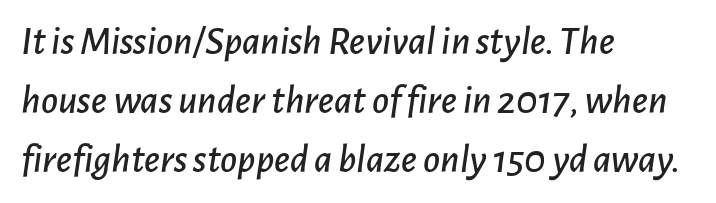
Q: Is the text italic (slanted)? A: Yes, it leans right by about 7 degrees.
Q: Is the text underlined? A: No.
Q: How is the paragraph aligned? A: Left-aligned.
Q: Is the spacing between letters normal or unusually wide? A: Normal.
Q: Is the spacing between lines tight, normal or loose? A: Normal.
Q: Width (condensed, normal, or wide)? A: Normal.
Q: Stroke contrast? A: Low.
Q: x-height? A: Medium.
Q: Monospaced? A: No.
